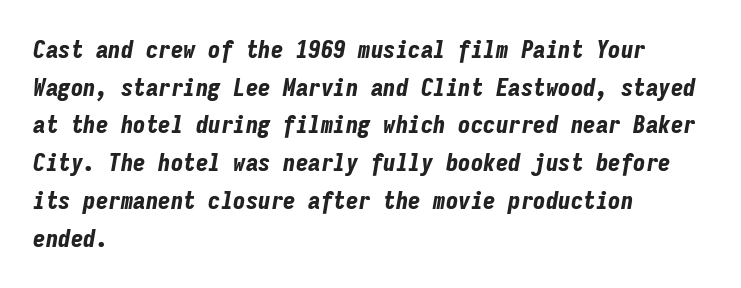
Look at the tracking — it's just the regular setting, nothing added. A full-strength bold gives these letters their thick strokes. The lines in this sample share a left origin and differ only in where they stop. The face used here has a pronounced slope to its letters.
